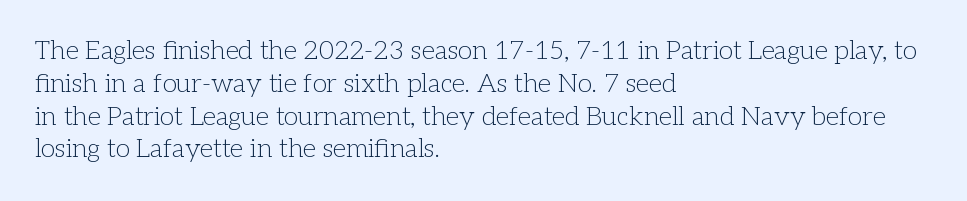
The image shows 26 px text type, upright; set left-aligned, normal line spacing (1.26x), normal letter spacing, not underlined.
